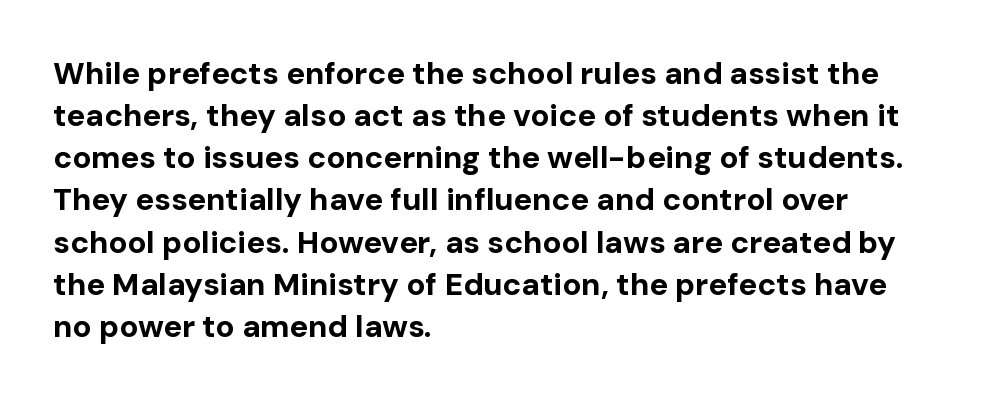
You can tell it's not italic because the verticals are truly vertical. The rows are spaced the way most documents space them. The type is set solid horizontally, with unmodified tracking. Clear beneath every line of the passage.
